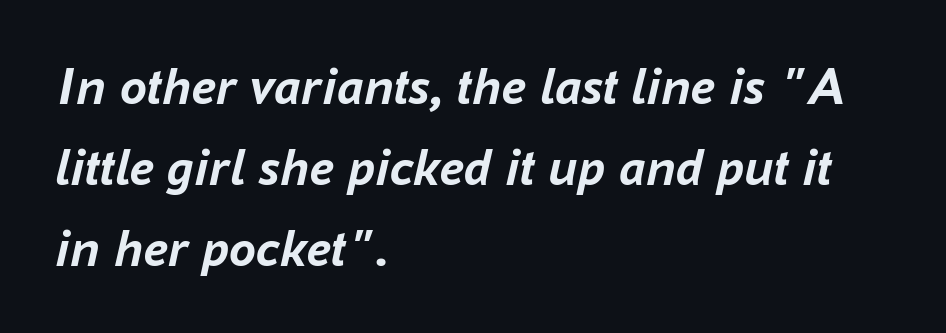
{"italic": "yes", "lean": "right", "slant_degrees": 16, "bold": "yes", "weight": "semibold", "width": "normal", "stroke_contrast": "low", "x_height": "medium", "monospaced": "no", "underline": "no", "align": "left", "line_spacing": "normal", "line_spacing_ratio": 1.5, "letter_spacing": "normal", "letter_spacing_em": 0.0, "glyph_px": 54}
